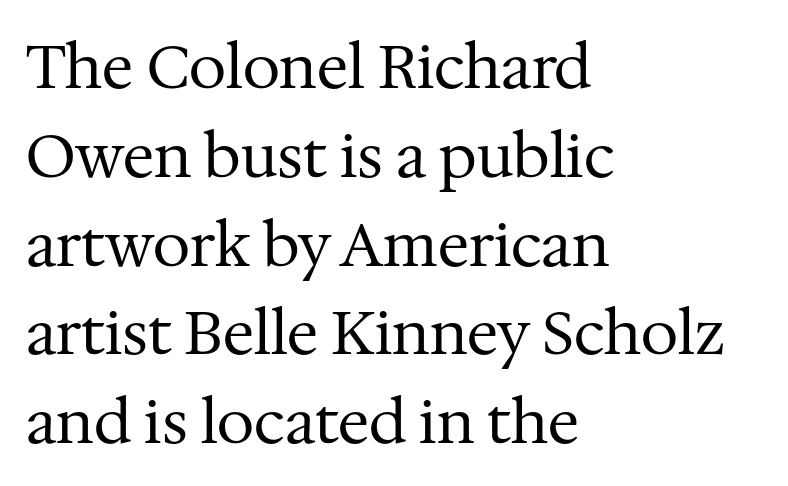
{"serif": "yes", "italic": "no", "bold": "no", "weight": "regular", "width": "normal", "stroke_contrast": "medium", "x_height": "medium", "monospaced": "no", "underline": "no", "align": "left", "line_spacing": "normal", "line_spacing_ratio": 1.48, "letter_spacing": "normal", "letter_spacing_em": 0.0, "glyph_px": 60}
